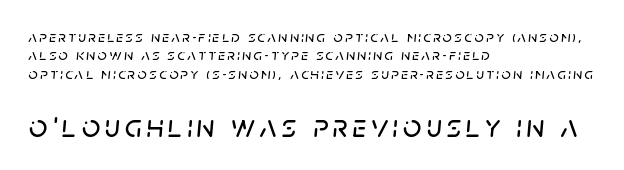
{"italic": "yes", "lean": "right", "slant_degrees": 5, "width": "normal", "stroke_contrast": "low", "x_height": "large", "monospaced": "no", "underline": "no", "align": "left", "line_spacing": "tight", "line_spacing_ratio": 1.15, "larger_block": "second", "size_ratio": 2.0, "glyph_px": 32}
